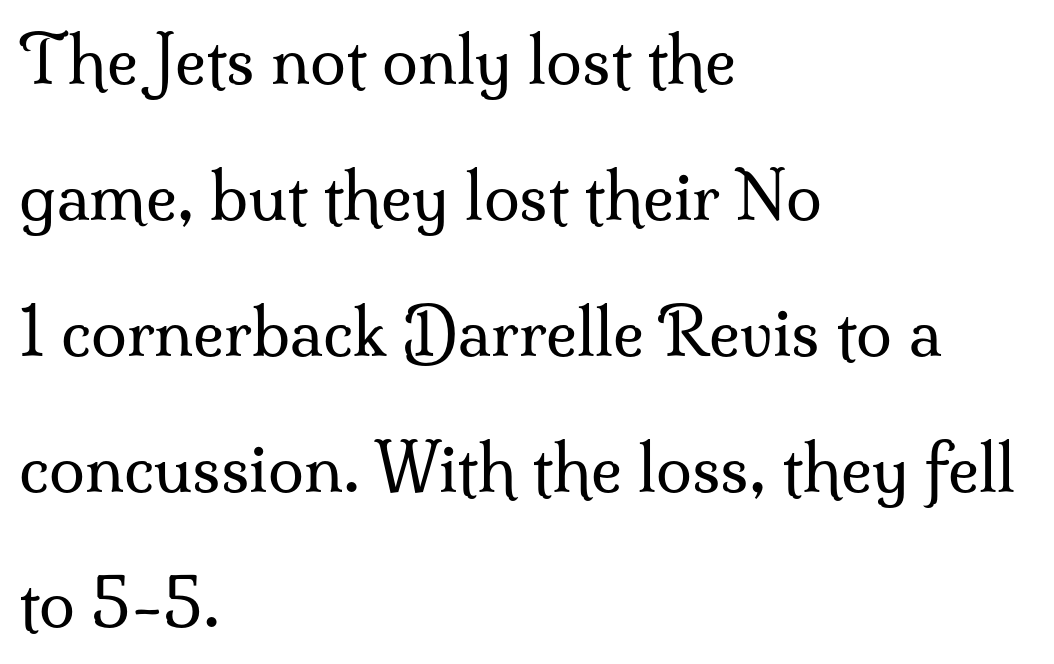
{"serif": "yes", "italic": "no", "bold": "no", "weight": "regular", "width": "normal", "stroke_contrast": "medium", "x_height": "small", "monospaced": "no", "underline": "no", "align": "left", "line_spacing": "loose", "line_spacing_ratio": 2.09, "letter_spacing": "normal", "letter_spacing_em": 0.0, "glyph_px": 65}
